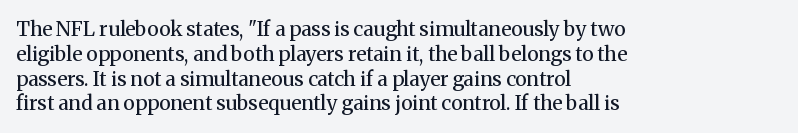
The image shows 20 px text type, upright; set left-aligned, line spacing 1.24x, normal letter spacing, not underlined.
